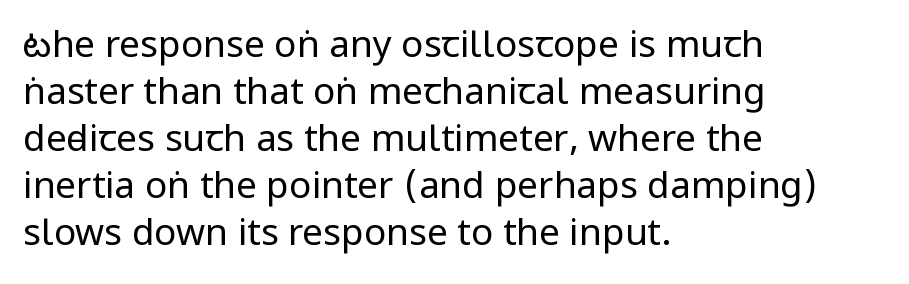
Q: Is the text bold? A: No.
Q: Is the text italic (slanted)? A: No, it is upright.
Q: Is the typeface a serif or a sans-serif typeface? A: Sans-serif.
Q: Is the text underlined? A: No.
Q: How is the paragraph aligned? A: Left-aligned.
Q: Is the spacing between letters normal or unusually wide? A: Normal.
Q: Is the spacing between lines tight, normal or loose? A: Normal.
Q: Width (condensed, normal, or wide)? A: Condensed.
Q: Stroke contrast? A: Low.
